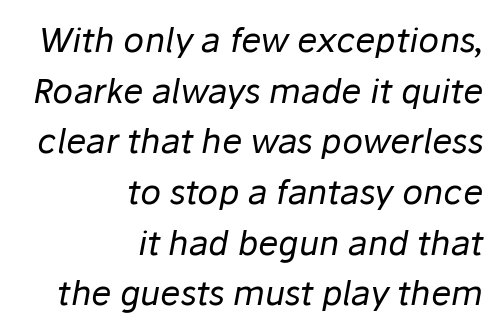
The image shows 34 px regular-weight type, italic (leaning right); set right-aligned, normal line spacing (1.49x), normal letter spacing, not underlined; low stroke contrast and a medium x-height.
